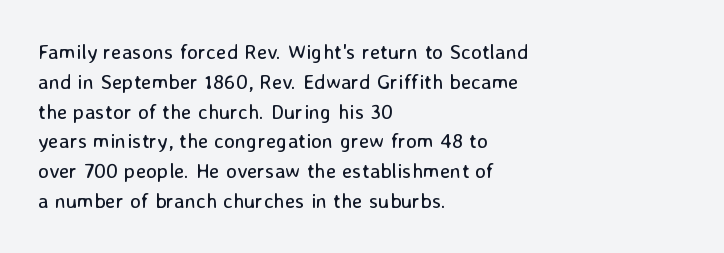
{"italic": "no", "bold": "no", "underline": "no", "align": "left", "line_spacing": "normal", "line_spacing_ratio": 1.42, "letter_spacing": "normal", "letter_spacing_em": 0.0, "glyph_px": 21}
